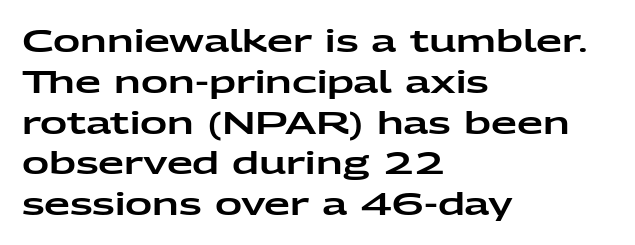
Q: Is the text italic (slanted)? A: No, it is upright.
Q: Is the typeface a serif or a sans-serif typeface? A: Sans-serif.
Q: Is the text underlined? A: No.
Q: How is the paragraph aligned? A: Left-aligned.
Q: Is the spacing between letters normal or unusually wide? A: Normal.
Q: Is the spacing between lines tight, normal or loose? A: Normal.
Q: Width (condensed, normal, or wide)? A: Wide.
Q: Stroke contrast? A: Low.
Q: x-height? A: Medium.
Q: Monospaced? A: No.
